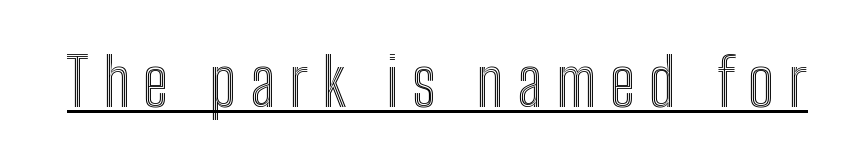
{"italic": "no", "width": "condensed", "x_height": "medium", "monospaced": "no", "underline": "yes", "letter_spacing": "wide", "letter_spacing_em": 0.21, "glyph_px": 65}
